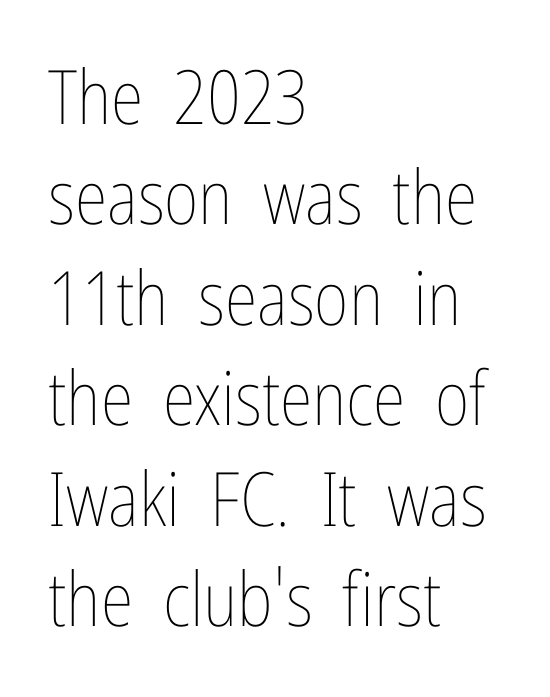
{"italic": "no", "bold": "no", "weight": "thin", "width": "condensed", "stroke_contrast": "low", "x_height": "medium", "monospaced": "no", "underline": "no", "align": "left", "line_spacing": "normal", "line_spacing_ratio": 1.34, "letter_spacing": "normal", "letter_spacing_em": 0.0, "glyph_px": 75}
